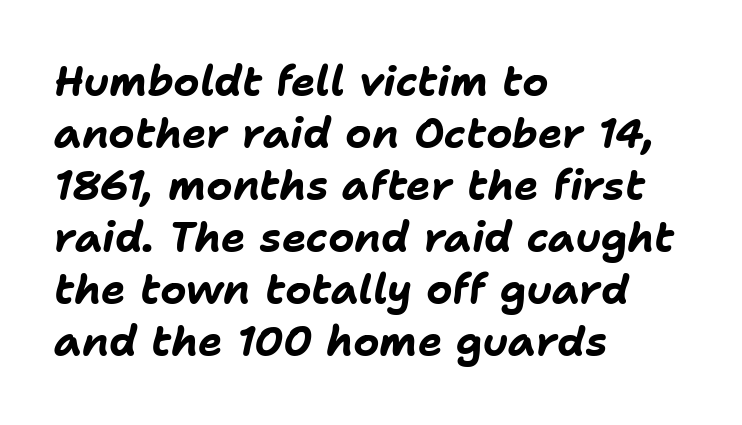
These lines are rendered in a variable-pitch font. How would I describe the line gaps? Plain and ordinary. In CSS terms this would be text-align: left. The gaps between neighbouring characters are ordinary and unremarkable. Designer's note — italics engaged.
